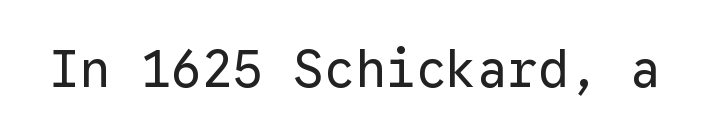
{"serif": "no", "italic": "no", "bold": "no", "weight": "regular", "width": "normal", "stroke_contrast": "low", "x_height": "medium", "monospaced": "yes", "underline": "no", "letter_spacing": "normal", "letter_spacing_em": 0.0, "glyph_px": 51}
